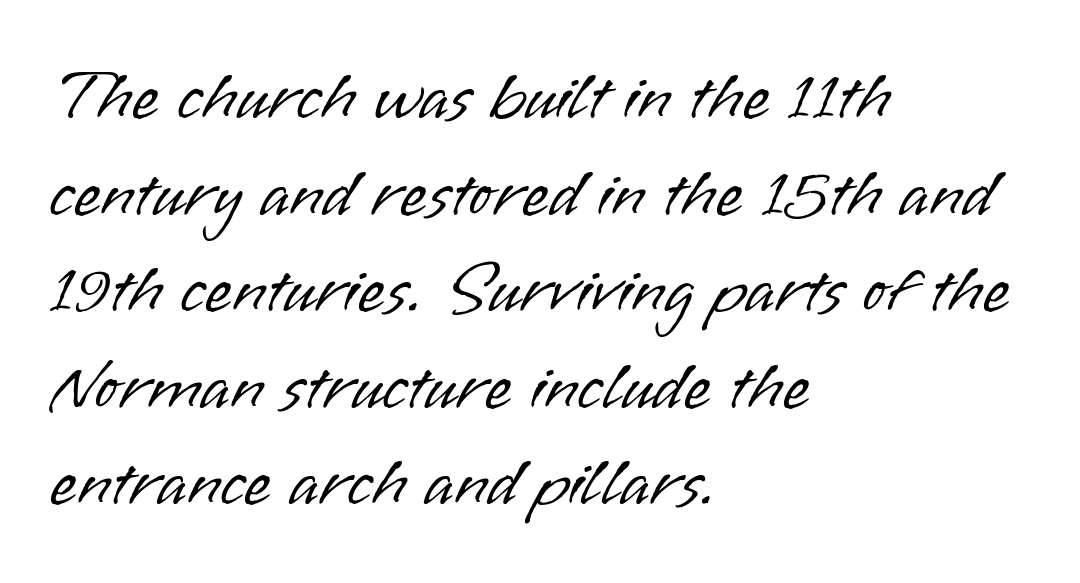
The image shows 70 px light sans-serif type; set left-aligned, normal line spacing (1.38x), normal letter spacing, not underlined; low stroke contrast and a small x-height.
